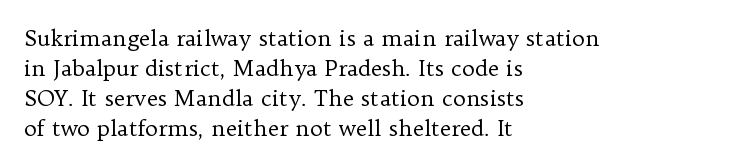
Q: Is the text bold? A: No.
Q: Is the text italic (slanted)? A: No, it is upright.
Q: Is the text underlined? A: No.
Q: How is the paragraph aligned? A: Left-aligned.
Q: Is the spacing between letters normal or unusually wide? A: Normal.
Q: Is the spacing between lines tight, normal or loose? A: Normal.
